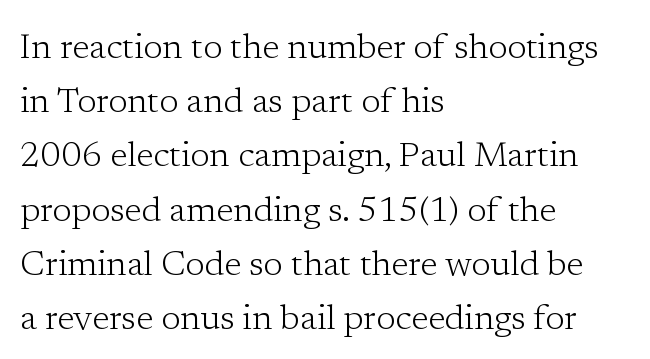
The image shows 35 px light serif type, upright; set left-aligned, normal line spacing (1.55x), normal letter spacing, not underlined; low stroke contrast and a medium x-height.
